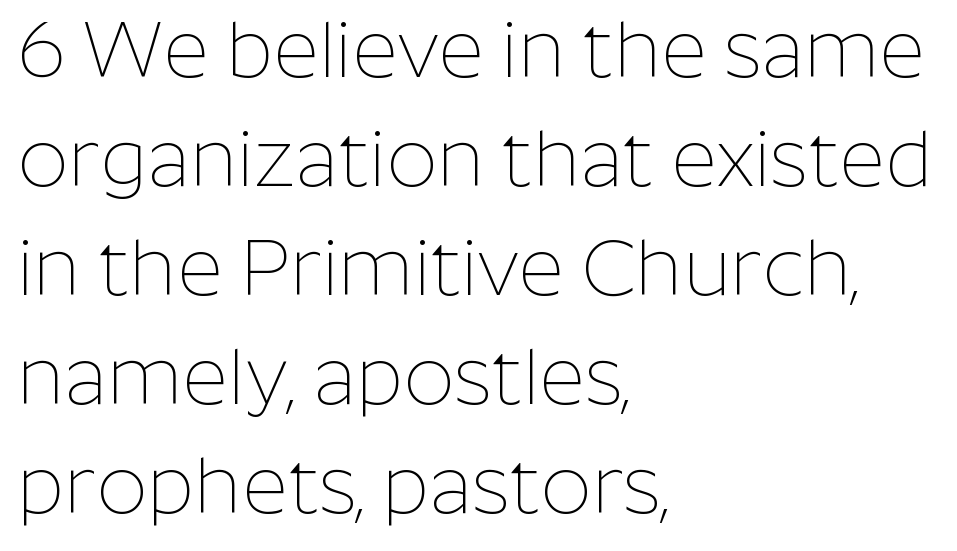
{"serif": "no", "italic": "no", "bold": "no", "weight": "thin", "width": "normal", "stroke_contrast": "low", "x_height": "medium", "monospaced": "no", "underline": "no", "align": "left", "line_spacing": "normal", "line_spacing_ratio": 1.38, "letter_spacing": "normal", "letter_spacing_em": 0.0, "glyph_px": 79}
